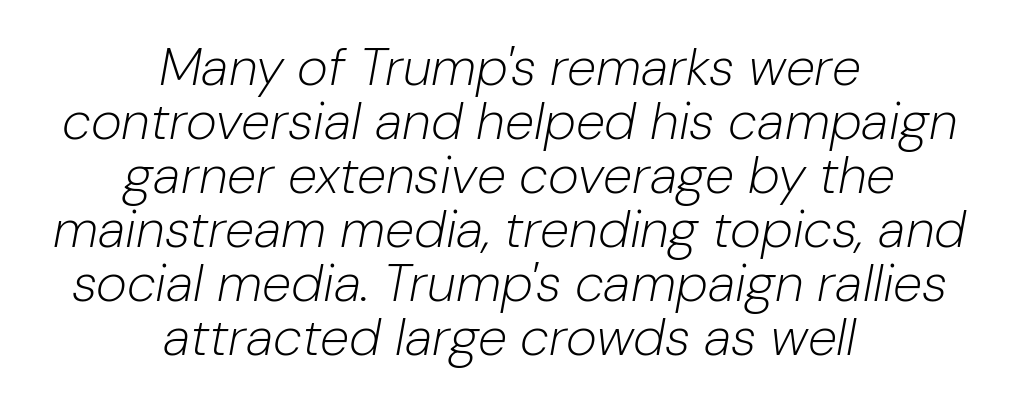
{"italic": "yes", "lean": "right", "slant_degrees": 10, "bold": "no", "weight": "light", "width": "normal", "stroke_contrast": "low", "x_height": "medium", "monospaced": "no", "underline": "no", "align": "center", "line_spacing": "tight", "line_spacing_ratio": 1.02, "letter_spacing": "normal", "letter_spacing_em": 0.0, "glyph_px": 53}
